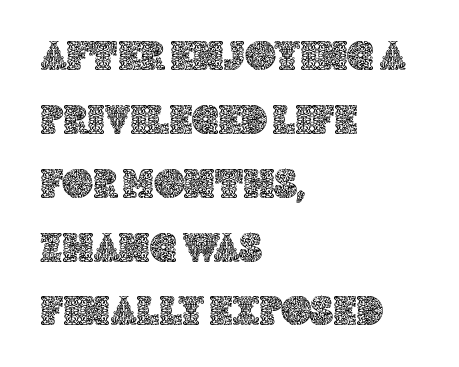
The letters advance in unequal steps, a hallmark of proportional type. Nope, not italic — everything's standing straight. Short note: letters normally spaced. This rendering features lettering with no underline. The text block is weighted toward the left margin, trailing off unevenly rightward.
